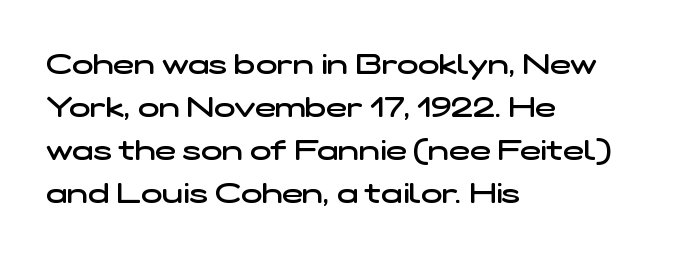
Q: Is the text bold? A: Semi-bold.
Q: Is the typeface a serif or a sans-serif typeface? A: Sans-serif.
Q: Is the text underlined? A: No.
Q: How is the paragraph aligned? A: Left-aligned.
Q: Is the spacing between letters normal or unusually wide? A: Normal.
Q: Is the spacing between lines tight, normal or loose? A: Normal.
Q: Width (condensed, normal, or wide)? A: Wide.
Q: Stroke contrast? A: Low.
Q: x-height? A: Medium.
Q: Monospaced? A: No.
